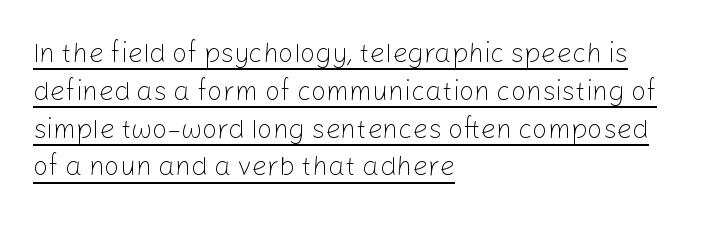
{"italic": "no", "bold": "no", "underline": "yes", "align": "left", "line_spacing": "normal", "line_spacing_ratio": 1.4, "letter_spacing": "normal", "letter_spacing_em": 0.0, "glyph_px": 27}
